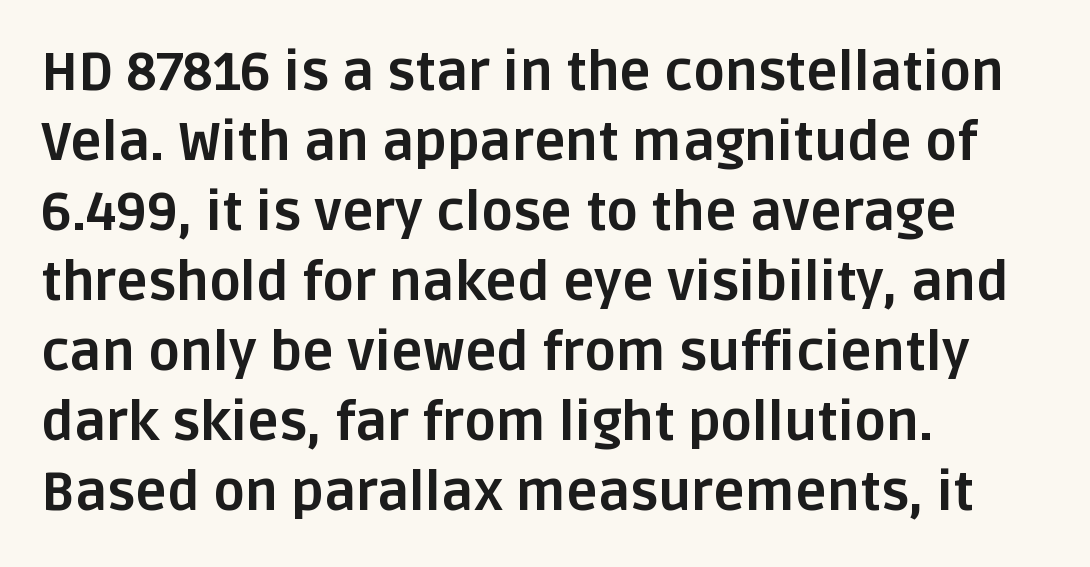
The image shows 53 px bold sans-serif type, upright; set left-aligned, normal line spacing (1.32x), normal letter spacing, not underlined; low stroke contrast and a large x-height.
